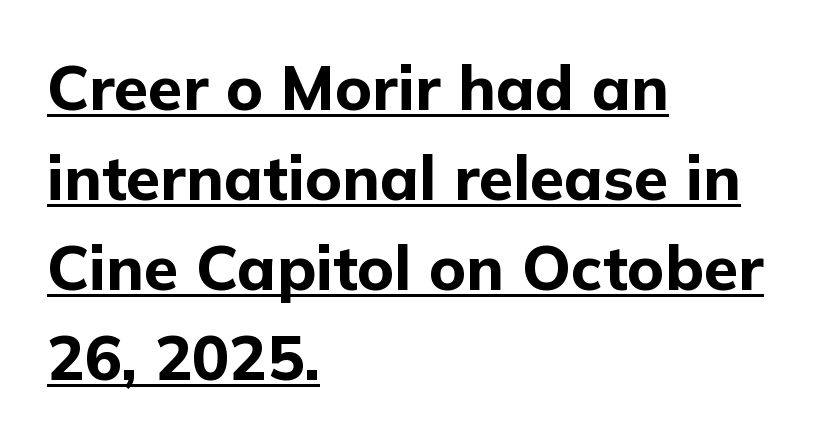
Q: Is the text bold? A: Yes.
Q: Is the text italic (slanted)? A: No, it is upright.
Q: Is the typeface a serif or a sans-serif typeface? A: Sans-serif.
Q: Is the text underlined? A: Yes.
Q: How is the paragraph aligned? A: Left-aligned.
Q: Is the spacing between letters normal or unusually wide? A: Normal.
Q: Is the spacing between lines tight, normal or loose? A: Normal.
Q: Width (condensed, normal, or wide)? A: Normal.
Q: Stroke contrast? A: Low.
Q: x-height? A: Medium.
Q: Monospaced? A: No.
